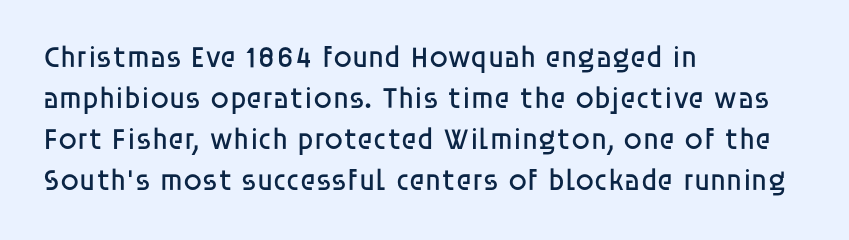
Q: Is the text bold? A: No.
Q: Is the text italic (slanted)? A: No, it is upright.
Q: Is the typeface a serif or a sans-serif typeface? A: Sans-serif.
Q: Is the text underlined? A: No.
Q: How is the paragraph aligned? A: Left-aligned.
Q: Is the spacing between letters normal or unusually wide? A: Normal.
Q: Is the spacing between lines tight, normal or loose? A: Normal.
Q: Width (condensed, normal, or wide)? A: Normal.
Q: Stroke contrast? A: Low.
Q: x-height? A: Large.
Q: Monospaced? A: No.
